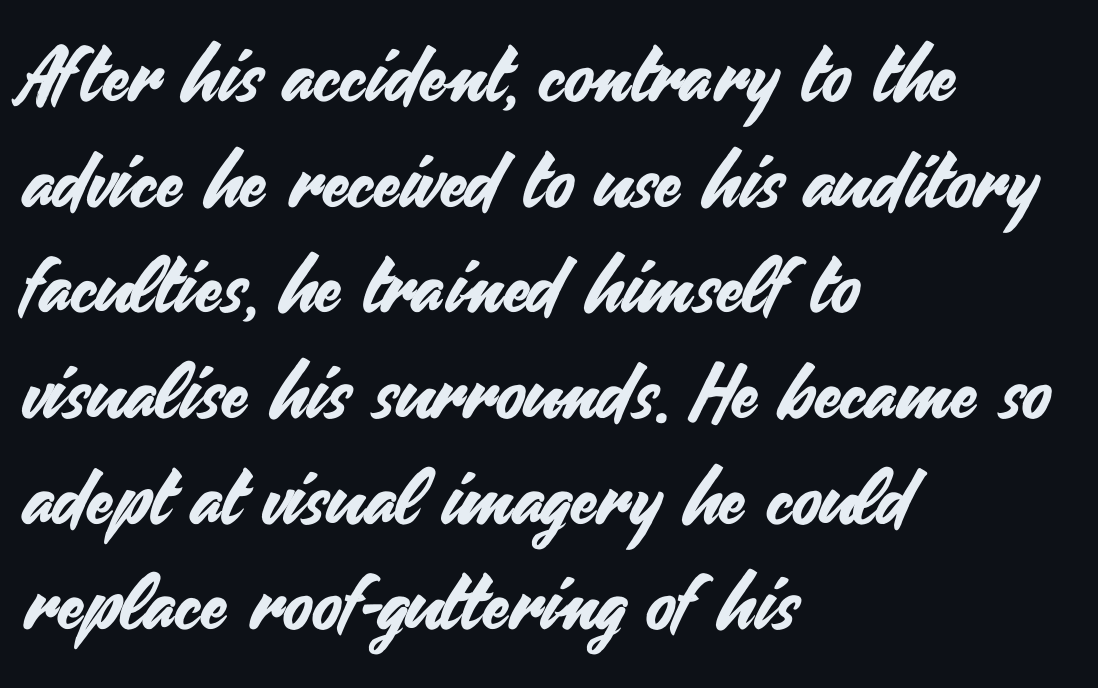
The image shows 76 px sans-serif type; set left-aligned, normal line spacing (1.39x), normal letter spacing, not underlined; medium stroke contrast and a small x-height.
